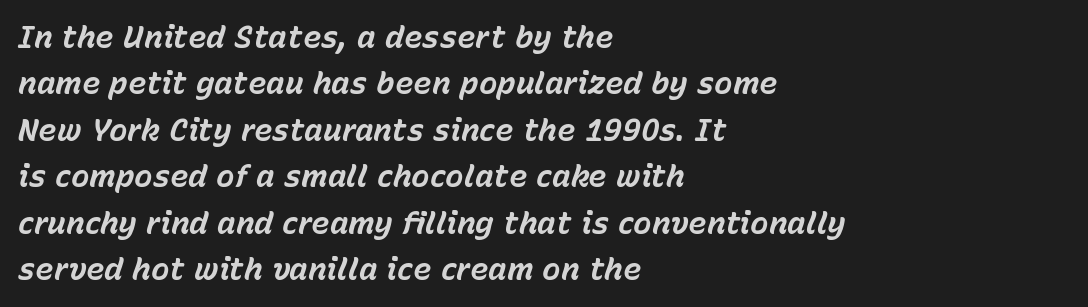
Underlining? Definitely not there. The rendering anchors every line to the left-hand side. The leading is moderate, giving the passage an even texture. The axis of the letterforms is tilted away from vertical. A full-strength bold gives these letters their thick strokes.
